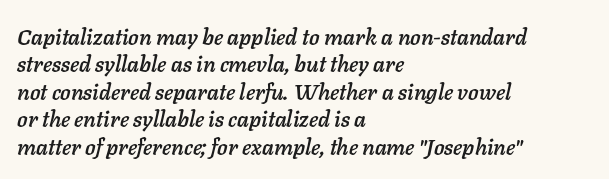
Q: Is the text italic (slanted)? A: Yes, it leans right by about 11 degrees.
Q: Is the text underlined? A: No.
Q: How is the paragraph aligned? A: Left-aligned.
Q: Is the spacing between letters normal or unusually wide? A: Normal.
Q: Is the spacing between lines tight, normal or loose? A: Normal.
